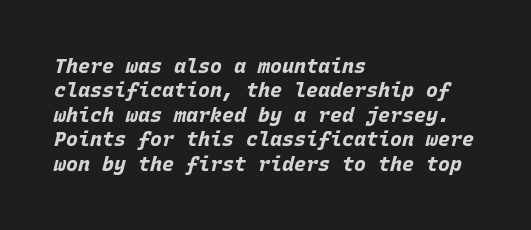
{"italic": "yes", "lean": "right", "slant_degrees": 15, "bold": "yes", "underline": "no", "align": "left", "line_spacing_ratio": 1.22, "letter_spacing": "normal", "letter_spacing_em": 0.0, "glyph_px": 20}
